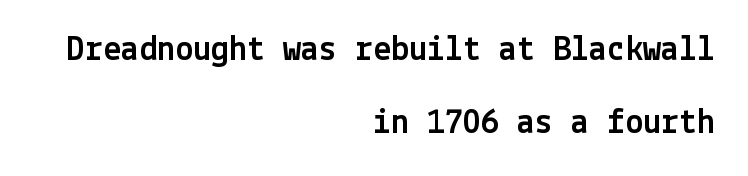
The image shows 36 px sans-serif type, upright; set right-aligned, loose line spacing (2.03x), normal letter spacing, not underlined; a medium x-height.
